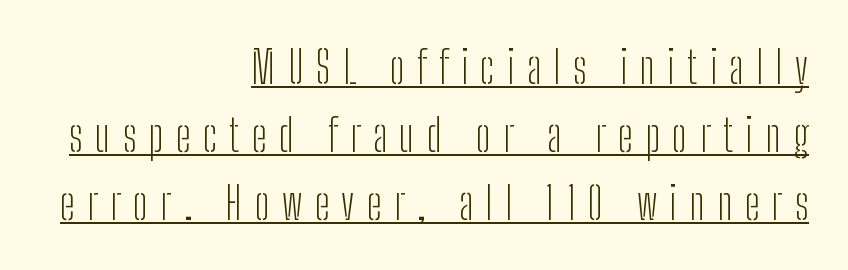
Rows of type keep a routine distance in the vertical direction. This is roman type, the default non-slanted kind. A typesetter would call this proportional, since set widths differ per character. This sample carries an underscore along the baseline area. The rendering anchors every line to the right-hand side.
